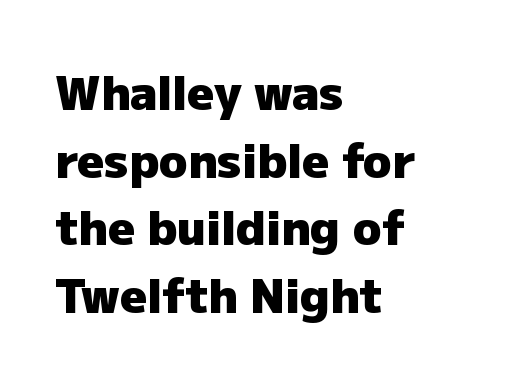
Quick note: interline space is typical. Designer's note — italics off, roman on. Each letter's strokes conclude bluntly, with no projecting serifs. A full-strength bold gives these letters their thick strokes.
